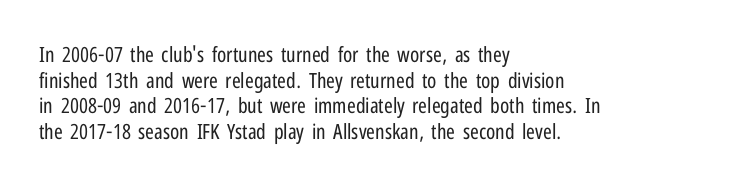
Q: Is the text bold? A: No.
Q: Is the text italic (slanted)? A: No, it is upright.
Q: Is the text underlined? A: No.
Q: How is the paragraph aligned? A: Left-aligned.
Q: Is the spacing between letters normal or unusually wide? A: Normal.
